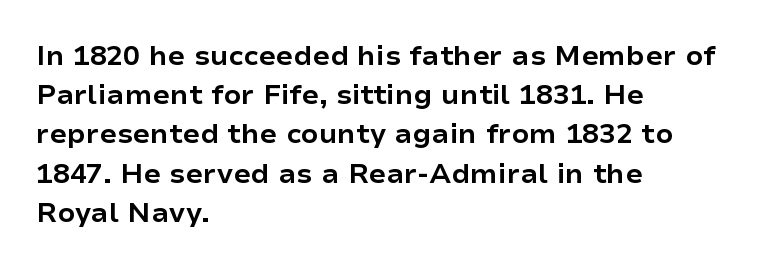
Q: Is the text bold? A: Yes.
Q: Is the text italic (slanted)? A: No, it is upright.
Q: Is the typeface a serif or a sans-serif typeface? A: Sans-serif.
Q: Is the text underlined? A: No.
Q: How is the paragraph aligned? A: Left-aligned.
Q: Is the spacing between letters normal or unusually wide? A: Normal.
Q: Is the spacing between lines tight, normal or loose? A: Normal.
Q: Width (condensed, normal, or wide)? A: Normal.
Q: Stroke contrast? A: Low.
Q: x-height? A: Medium.
Q: Monospaced? A: No.
